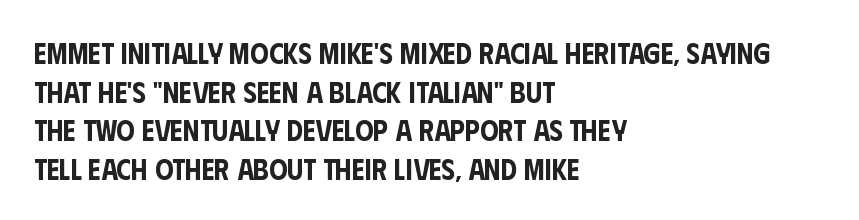
Baseline-to-baseline distance is the conventional proportion of letter height. The face used here is proportionally spaced, like ordinary book or web type. This rendering leaves character spacing at its baseline value. Do the letters lean? They stand straight. Serifs: no, the terminals of the letterforms are clean. No word sits above an underline.
